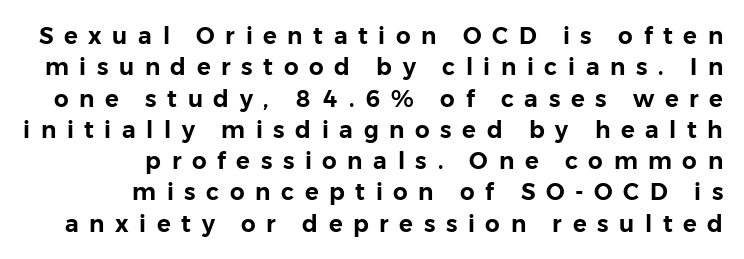
{"italic": "no", "underline": "no", "align": "right", "line_spacing": "normal", "line_spacing_ratio": 1.36, "letter_spacing": "wide", "letter_spacing_em": 0.46, "glyph_px": 23}
